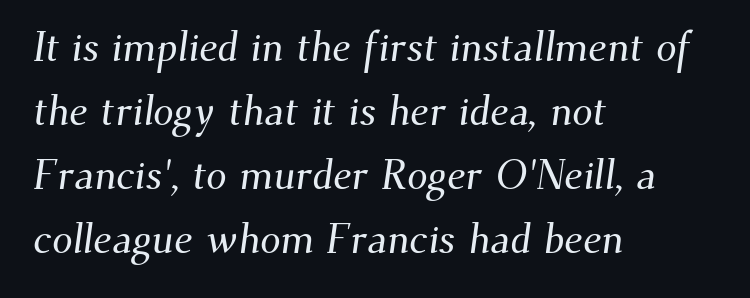
The text was rendered using a seriffed face with decorative stroke endings. The leading is moderate, giving the passage an even texture. Clear beneath every line of the passage. One-word summary of the alignment: left. You could call the tracking neutral — neither tight nor loose.
